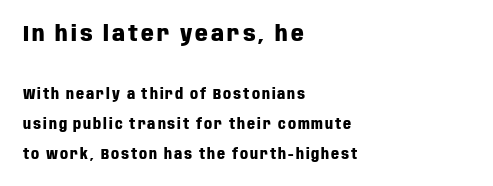
Q: Is the text bold? A: Yes.
Q: Is the text italic (slanted)? A: No, it is upright.
Q: Is the text underlined? A: No.
Q: How is the paragraph aligned? A: Left-aligned.
Q: Is the spacing between lines tight, normal or loose? A: Loose.
Q: Which block of text is set in a larger size, the first (top) or the second (bottom)? A: The first (top) one.
